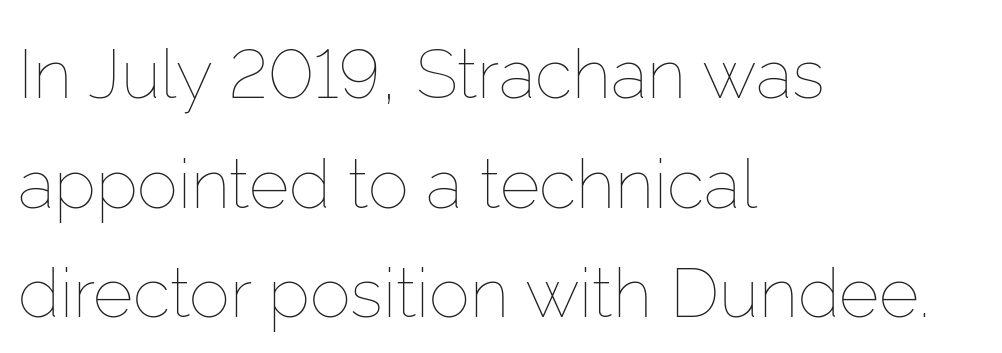
The image shows 69 px thin type, upright; set left-aligned, normal line spacing (1.59x), normal letter spacing, not underlined; low stroke contrast and a medium x-height.
